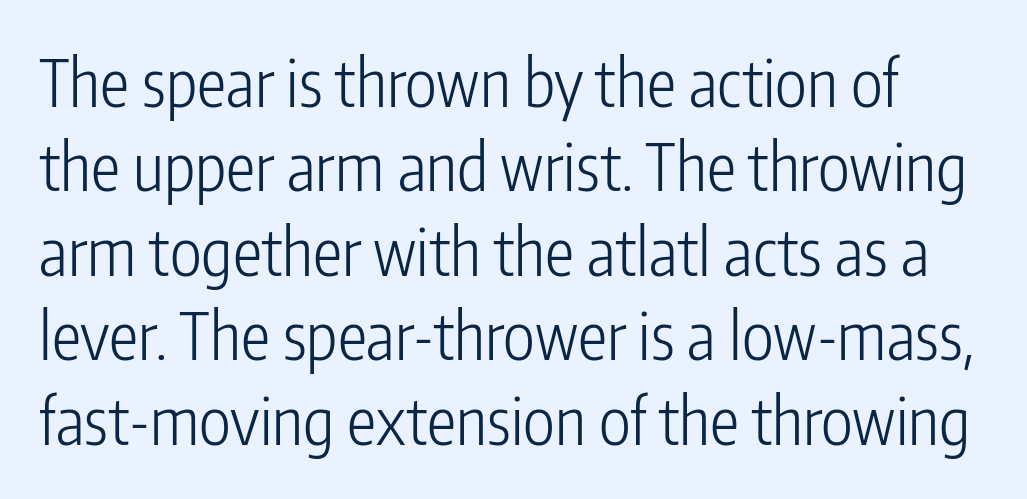
The passage shown is not underscored anywhere. Nothing unusual about the tracking: characters are spaced as the font intends. The font's upright variant was chosen for this text. Compared with typical paragraphs, the rows here are spaced about the same.
